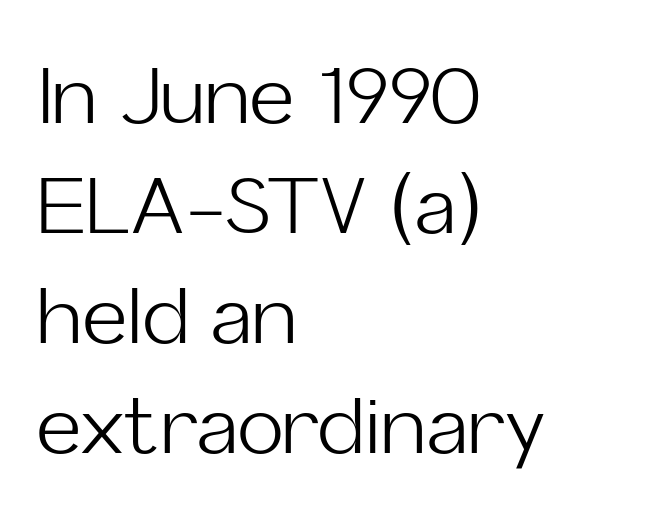
In terms of letterform style, serifs are entirely absent. The leading is moderate, giving the passage an even texture. Is the block centered? No — it sits flush against the left margin. Posture: upright roman. The baseline area is clear.
